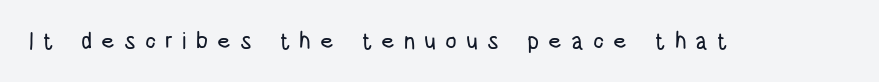
The image shows 23 px text type, upright; set unusually wide letter spacing (+0.39 em), not underlined.
